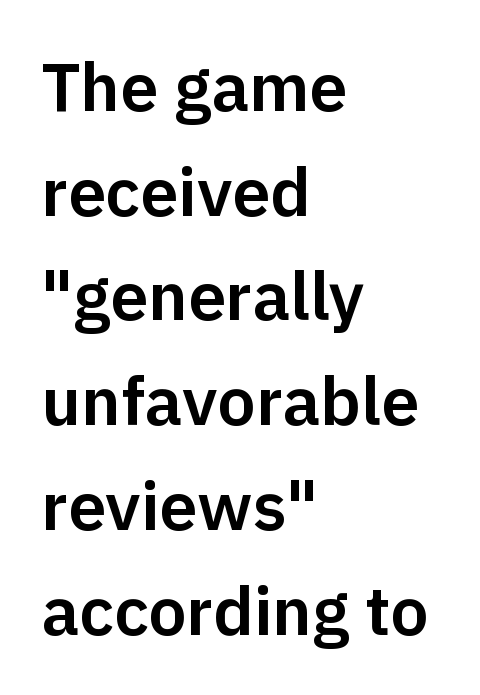
Q: Is the text italic (slanted)? A: No, it is upright.
Q: Is the typeface a serif or a sans-serif typeface? A: Sans-serif.
Q: Is the text underlined? A: No.
Q: How is the paragraph aligned? A: Left-aligned.
Q: Is the spacing between letters normal or unusually wide? A: Normal.
Q: Is the spacing between lines tight, normal or loose? A: Normal.
Q: Width (condensed, normal, or wide)? A: Normal.
Q: Stroke contrast? A: Low.
Q: x-height? A: Medium.
Q: Monospaced? A: No.
